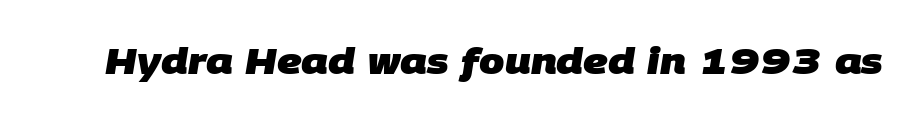
{"serif": "no", "bold": "yes", "weight": "heavy", "width": "normal", "stroke_contrast": "low", "x_height": "large", "monospaced": "no", "underline": "no", "letter_spacing": "normal", "letter_spacing_em": 0.0, "glyph_px": 36}
